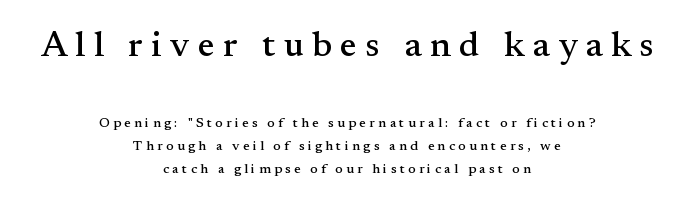
The string is rendered with underlining switched off. Between one letter and the next there's a generous, obvious gap. Does the copy run flush right? No — it is centered line by line. Notice how descenders clear the ascenders below comfortably — that's standard leading. Serifs: yes, visible at the terminals of the letterforms. A roman cut, with each character standing at attention.
